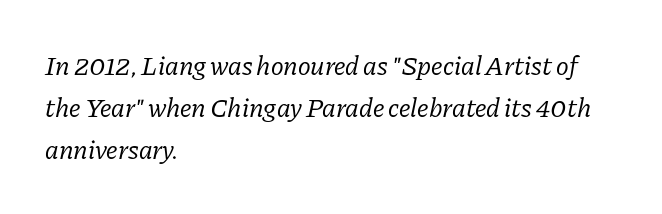
The image shows 27 px text type, italic (leaning right); set left-aligned, normal line spacing (1.56x), normal letter spacing, not underlined.
